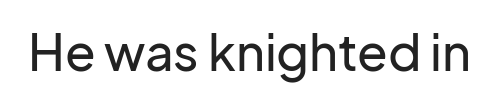
The image shows 50 px sans-serif type, upright; set normal letter spacing, not underlined; low stroke contrast and a medium x-height.
